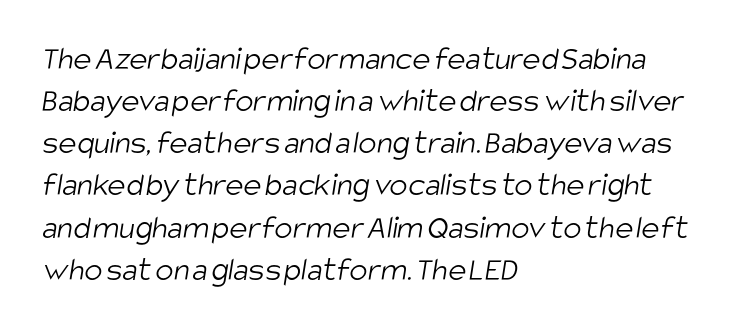
The image shows 34 px light, condensed sans-serif type; set left-aligned, line spacing 1.24x, normal letter spacing, not underlined; low stroke contrast and a large x-height.
